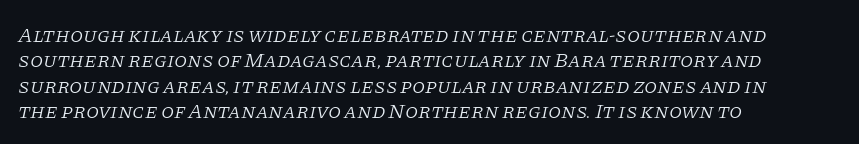
{"italic": "yes", "lean": "right", "slant_degrees": 11, "bold": "no", "underline": "no", "align": "left", "line_spacing_ratio": 1.21, "letter_spacing": "normal", "letter_spacing_em": 0.0, "glyph_px": 21}
